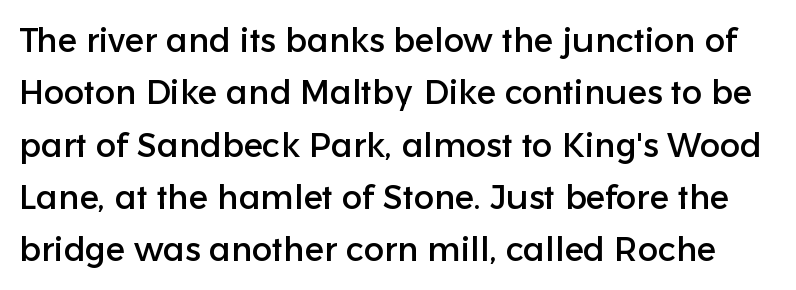
The image shows 34 px sans-serif type, upright; set normal line spacing (1.54x), normal letter spacing, not underlined; low stroke contrast and a medium x-height.
